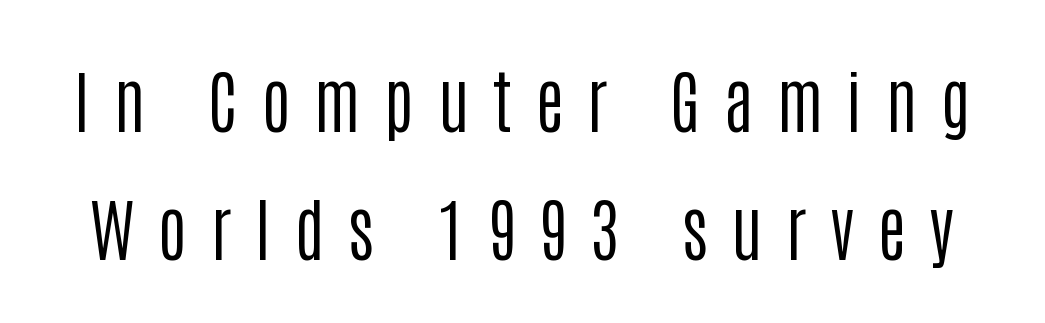
Q: Is the text bold? A: No.
Q: Is the text italic (slanted)? A: No, it is upright.
Q: Is the typeface a serif or a sans-serif typeface? A: Sans-serif.
Q: Is the text underlined? A: No.
Q: Is the spacing between letters normal or unusually wide? A: Unusually wide.
Q: Width (condensed, normal, or wide)? A: Condensed.
Q: Stroke contrast? A: Low.
Q: x-height? A: Large.
Q: Monospaced? A: No.
